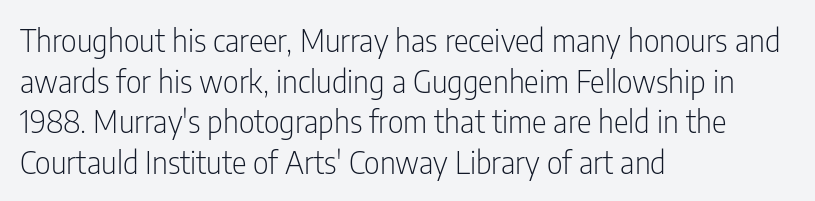
Ordinary non-slanted type is in use. The text block is weighted toward the left margin, trailing off unevenly rightward. This rendering features lettering with no underline. The typesetting does not lean heavy: it is not bold. Leading matches the norm, producing a regular column.
